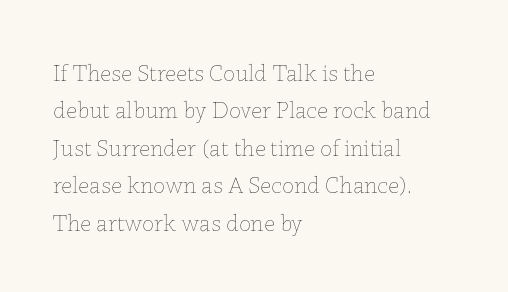
Q: Is the text bold? A: No.
Q: Is the text italic (slanted)? A: No, it is upright.
Q: Is the text underlined? A: No.
Q: How is the paragraph aligned? A: Left-aligned.
Q: Is the spacing between letters normal or unusually wide? A: Normal.
Q: Is the spacing between lines tight, normal or loose? A: Normal.
